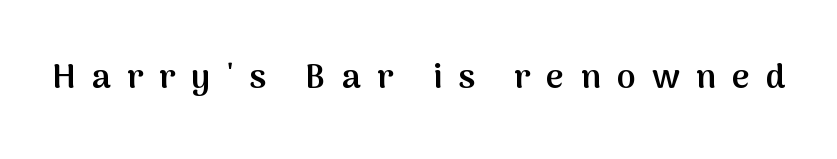
Grotesque or geometric, the face here clearly has no serifs. Slightly chunky letters — semibold, I'd say, not full bold. Looks like regular typesetting: each glyph gets only the width it needs. Each row of text sits above clean, open space.
